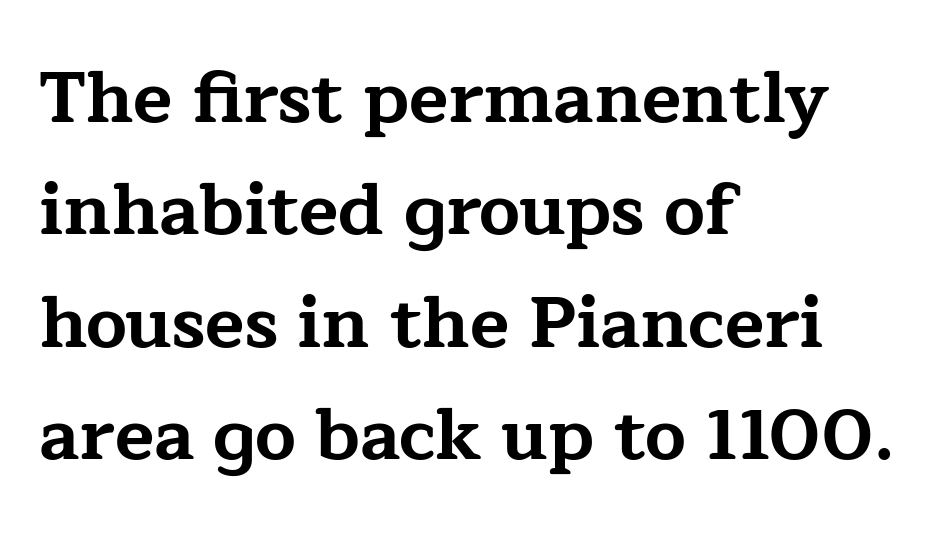
Q: Is the text bold? A: Yes.
Q: Is the text italic (slanted)? A: No, it is upright.
Q: Is the typeface a serif or a sans-serif typeface? A: Serif.
Q: Is the text underlined? A: No.
Q: How is the paragraph aligned? A: Left-aligned.
Q: Is the spacing between letters normal or unusually wide? A: Normal.
Q: Is the spacing between lines tight, normal or loose? A: Normal.
Q: Width (condensed, normal, or wide)? A: Wide.
Q: Stroke contrast? A: Low.
Q: x-height? A: Medium.
Q: Monospaced? A: No.
